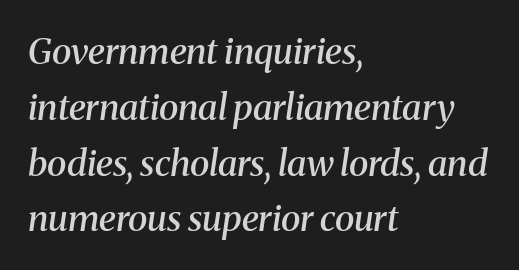
{"serif": "yes", "italic": "yes", "lean": "right", "slant_degrees": 8, "bold": "semi", "weight": "semibold", "width": "normal", "stroke_contrast": "medium", "x_height": "medium", "monospaced": "no", "underline": "no", "align": "left", "line_spacing": "normal", "line_spacing_ratio": 1.55, "letter_spacing": "normal", "letter_spacing_em": 0.0, "glyph_px": 36}
